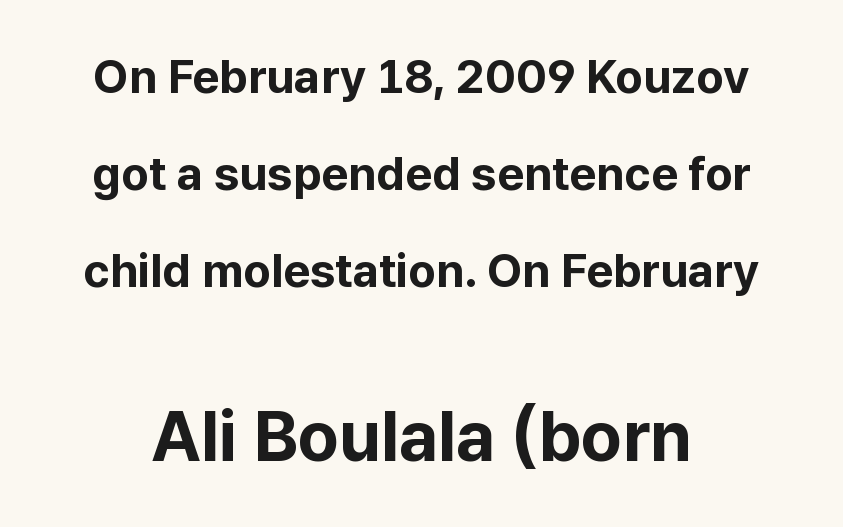
The image shows 70 px bold sans-serif type, upright; set loose line spacing (2.06x), normal letter spacing, not underlined; the second (bottom) block is 1.49x larger; low stroke contrast and a medium x-height.
